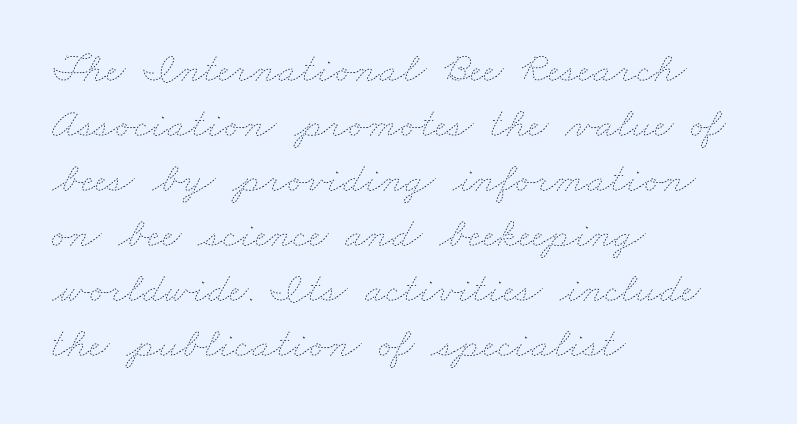
{"bold": "no", "weight": "thin", "width": "wide", "stroke_contrast": "low", "x_height": "small", "monospaced": "no", "underline": "no", "align": "left", "line_spacing": "normal", "line_spacing_ratio": 1.28, "letter_spacing": "normal", "letter_spacing_em": 0.0, "glyph_px": 43}
